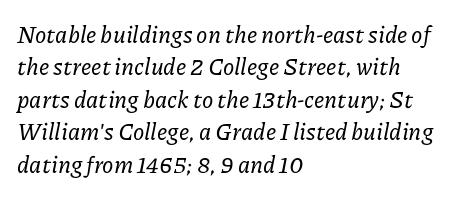
{"italic": "yes", "lean": "right", "slant_degrees": 11, "underline": "no", "align": "left", "line_spacing": "normal", "line_spacing_ratio": 1.41, "letter_spacing": "normal", "letter_spacing_em": 0.0, "glyph_px": 23}
